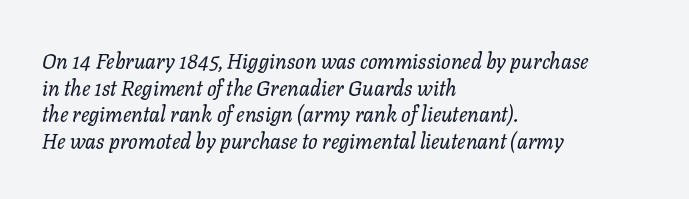
Q: Is the text bold? A: No.
Q: Is the text italic (slanted)? A: Yes, it leans right by about 11 degrees.
Q: Is the text underlined? A: No.
Q: How is the paragraph aligned? A: Left-aligned.
Q: Is the spacing between letters normal or unusually wide? A: Normal.
Q: Is the spacing between lines tight, normal or loose? A: Normal.
